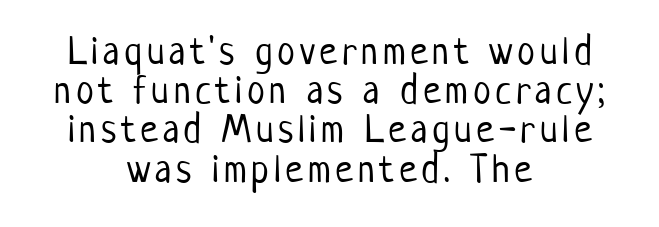
The image shows 40 px light, condensed sans-serif type, upright; set centered, tight line spacing (0.98x), not underlined; low stroke contrast and a medium x-height.
